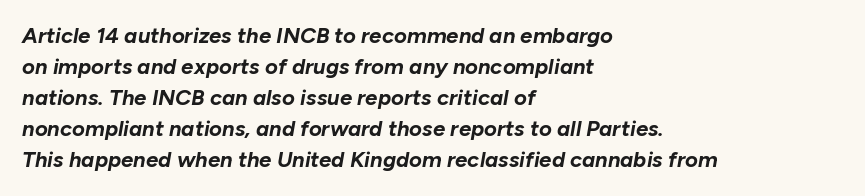
Weight: bold. Descender tails drop into unmarked territory. Does extra space separate the letters? No, they use regular spacing. Notice how descenders clear the ascenders below comfortably — that's standard leading. Would a proofreader flag this as italicized? Yes. Compared with a centered layout, this one pins lines to the left instead.
